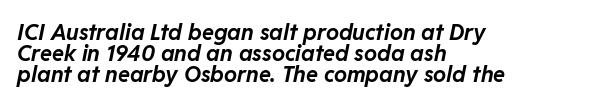
Q: Is the text bold? A: Yes.
Q: Is the text italic (slanted)? A: Yes, it leans right by about 11 degrees.
Q: Is the text underlined? A: No.
Q: How is the paragraph aligned? A: Left-aligned.
Q: Is the spacing between letters normal or unusually wide? A: Normal.
Q: Is the spacing between lines tight, normal or loose? A: Tight.
